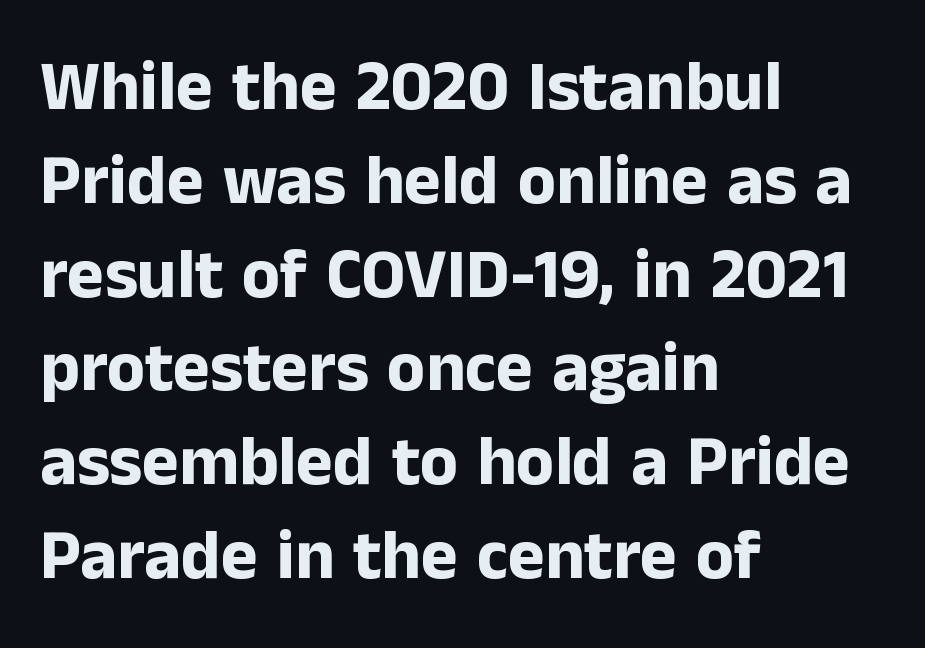
{"serif": "no", "italic": "no", "bold": "yes", "weight": "bold", "width": "normal", "stroke_contrast": "low", "x_height": "medium", "monospaced": "no", "underline": "no", "align": "left", "line_spacing": "normal", "line_spacing_ratio": 1.34, "letter_spacing": "normal", "letter_spacing_em": 0.0, "glyph_px": 70}
